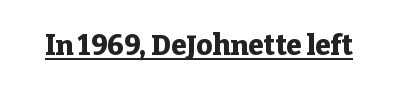
Q: Is the text bold? A: Yes.
Q: Is the text italic (slanted)? A: No, it is upright.
Q: Is the typeface a serif or a sans-serif typeface? A: Serif.
Q: Is the text underlined? A: Yes.
Q: Is the spacing between letters normal or unusually wide? A: Normal.
Q: Width (condensed, normal, or wide)? A: Normal.
Q: Stroke contrast? A: Low.
Q: x-height? A: Medium.
Q: Monospaced? A: No.
